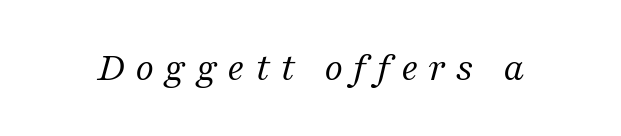
Q: Is the text bold? A: No.
Q: Is the text italic (slanted)? A: Yes, it leans right by about 16 degrees.
Q: Is the typeface a serif or a sans-serif typeface? A: Serif.
Q: Is the text underlined? A: No.
Q: Is the spacing between letters normal or unusually wide? A: Unusually wide.
Q: Width (condensed, normal, or wide)? A: Normal.
Q: Stroke contrast? A: Medium.
Q: x-height? A: Medium.
Q: Monospaced? A: No.
